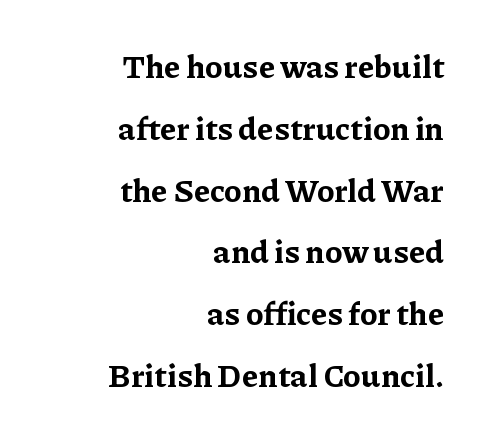
You could not count columns in this text — the font is proportionally spaced. This sample uses an upright cut, with every glyph sitting square on the baseline. The characters look thick and weighty, a clear bold. In terms of letterspacing, this is plain default setting. The space directly below the letters is spotless. Where is the straight margin? On the right.
